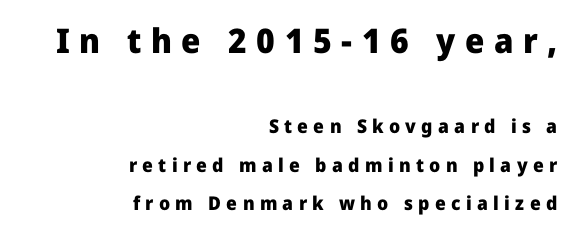
The image shows 34 px heavy sans-serif type, upright; set right-aligned, loose line spacing (2.03x), unusually wide letter spacing (+0.28 em), not underlined; the first (top) block is 1.79x larger; low stroke contrast and a medium x-height.
